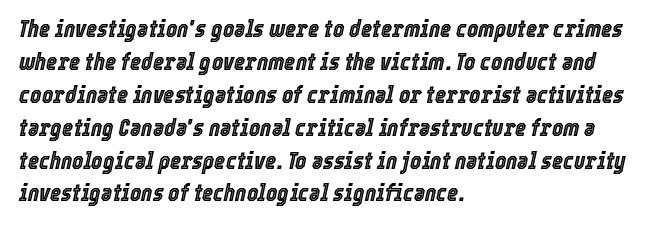
Q: Is the text italic (slanted)? A: Yes, it leans right by about 12 degrees.
Q: Is the text underlined? A: No.
Q: How is the paragraph aligned? A: Left-aligned.
Q: Is the spacing between letters normal or unusually wide? A: Normal.
Q: Is the spacing between lines tight, normal or loose? A: Normal.
